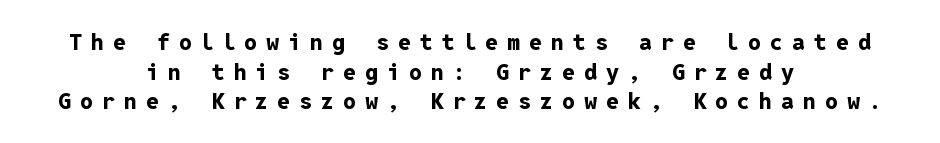
Q: Is the text bold? A: Yes.
Q: Is the text italic (slanted)? A: No, it is upright.
Q: Is the text underlined? A: No.
Q: How is the paragraph aligned? A: Centered.
Q: Is the spacing between letters normal or unusually wide? A: Unusually wide.
Q: Is the spacing between lines tight, normal or loose? A: Normal.
